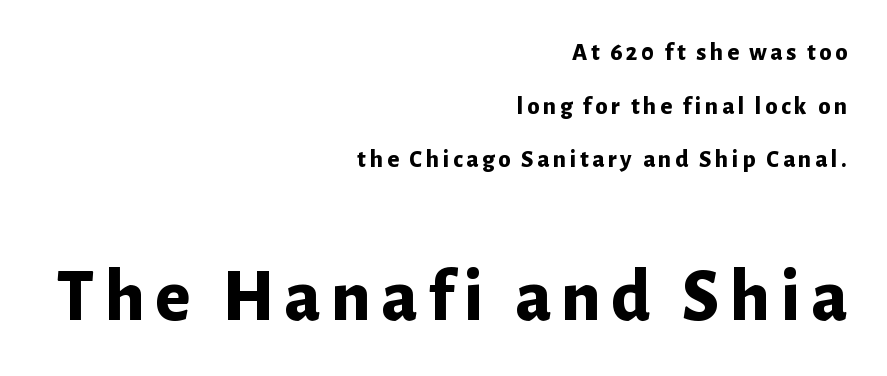
The image shows 74 px bold sans-serif type, upright; set right-aligned, loose line spacing (2.15x), not underlined; the second (bottom) block is 2.96x larger; low stroke contrast and a medium x-height.
